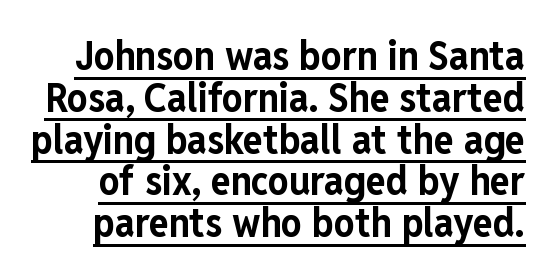
Does the leading feel generous? Not at all — it's pinched. Ordinary non-slanted type is in use. The type family on display is of the sans-serif kind. Between one letter and the next there's only the usual sliver of space.
